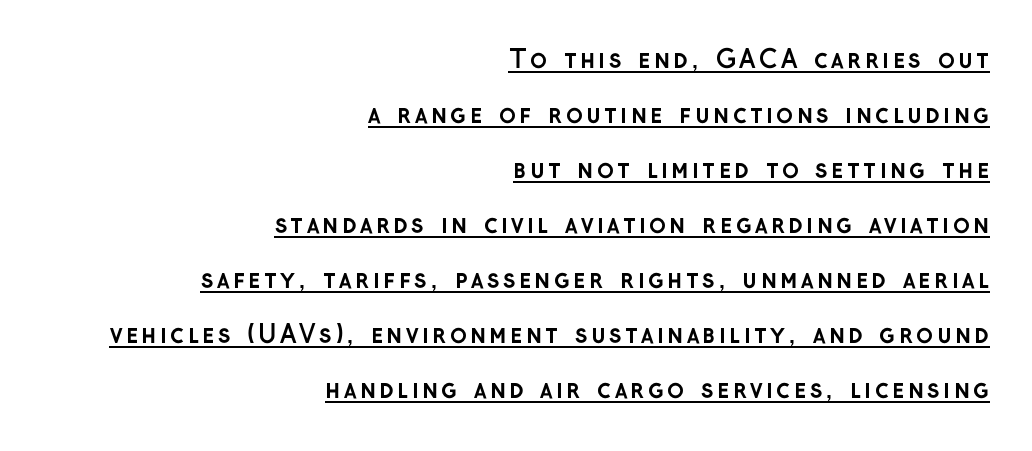
The face used here has the dense, thick strokes of a bold. Horizontal alignment here is rightward, an uncommon choice for prose. The specimen includes a rule beneath the text block's lines. One glance says open: line gaps are wider than usual.
